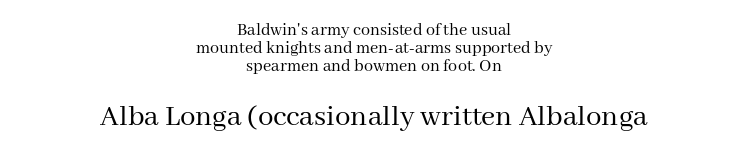
{"serif": "yes", "italic": "no", "bold": "no", "weight": "regular", "width": "normal", "stroke_contrast": "medium", "x_height": "medium", "monospaced": "no", "underline": "no", "align": "center", "line_spacing": "tight", "line_spacing_ratio": 1.0, "letter_spacing": "normal", "letter_spacing_em": 0.0, "larger_block": "second", "size_ratio": 1.72, "glyph_px": 31}
